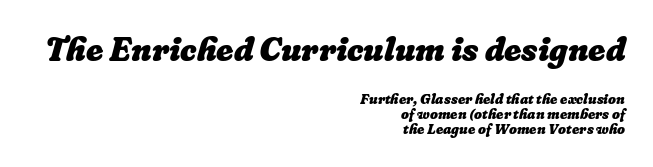
{"bold": "yes", "weight": "heavy", "width": "normal", "stroke_contrast": "low", "x_height": "medium", "monospaced": "no", "underline": "no", "align": "right", "line_spacing": "tight", "line_spacing_ratio": 1.08, "letter_spacing": "normal", "letter_spacing_em": 0.0, "larger_block": "first", "size_ratio": 2.36, "glyph_px": 33}
